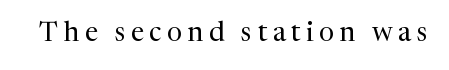
You could only call the tracking loose — the letters float apart. The zone under the glyphs is completely vacant. Vertical stems look standard width or narrower in stroke. Every character sits straight up, as roman type does.
